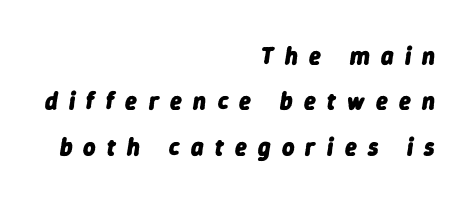
{"italic": "yes", "lean": "right", "slant_degrees": 9, "bold": "yes", "underline": "no", "align": "right", "line_spacing_ratio": 1.89, "letter_spacing": "wide", "letter_spacing_em": 0.47, "glyph_px": 24}
